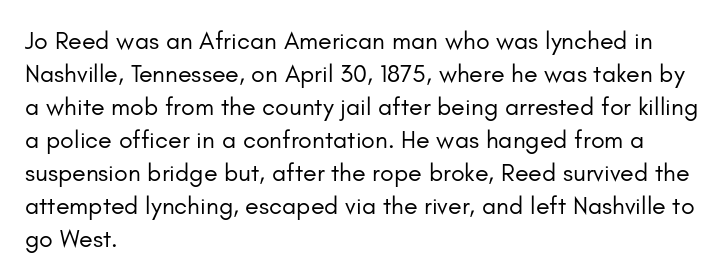
{"italic": "no", "bold": "no", "underline": "no", "align": "left", "line_spacing": "normal", "line_spacing_ratio": 1.32, "letter_spacing": "normal", "letter_spacing_em": 0.0, "glyph_px": 25}
